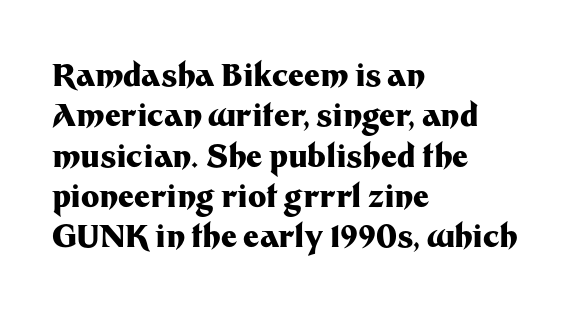
Q: Is the text bold? A: Yes.
Q: Is the text italic (slanted)? A: No, it is upright.
Q: Is the typeface a serif or a sans-serif typeface? A: Sans-serif.
Q: Is the text underlined? A: No.
Q: How is the paragraph aligned? A: Left-aligned.
Q: Is the spacing between letters normal or unusually wide? A: Normal.
Q: Is the spacing between lines tight, normal or loose? A: Normal.
Q: Width (condensed, normal, or wide)? A: Normal.
Q: Stroke contrast? A: Medium.
Q: x-height? A: Medium.
Q: Monospaced? A: No.
